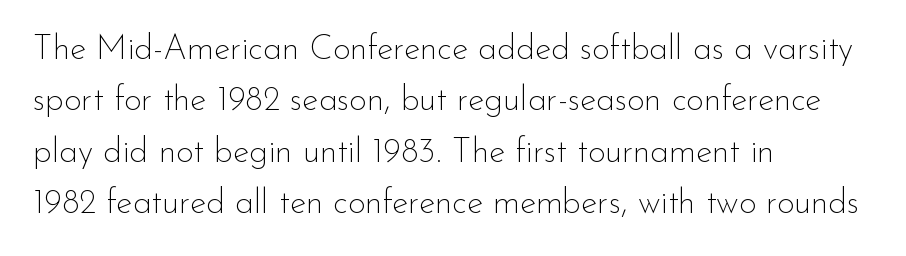
The image shows 34 px thin sans-serif type, upright; set left-aligned, normal line spacing (1.51x), normal letter spacing, not underlined; low stroke contrast and a small x-height.
